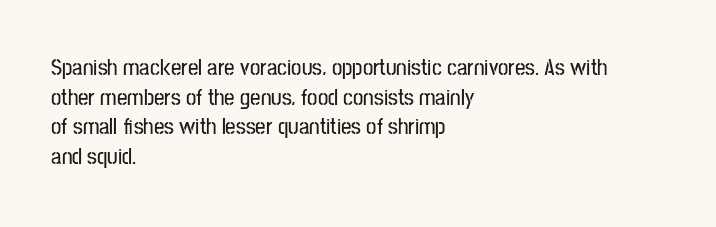
Q: Is the text italic (slanted)? A: No, it is upright.
Q: Is the text underlined? A: No.
Q: How is the paragraph aligned? A: Left-aligned.
Q: Is the spacing between letters normal or unusually wide? A: Normal.
Q: Is the spacing between lines tight, normal or loose? A: Normal.
